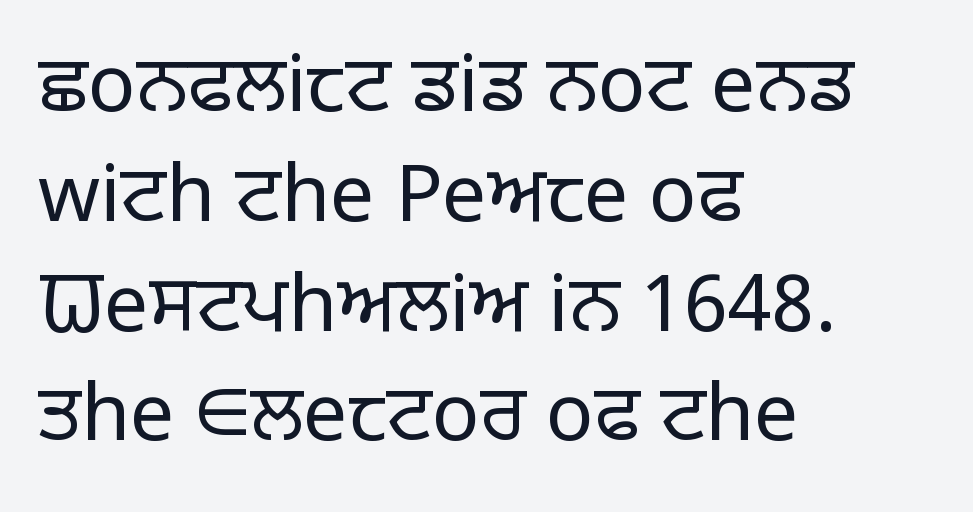
Q: Is the text bold? A: No.
Q: Is the text italic (slanted)? A: No, it is upright.
Q: Is the typeface a serif or a sans-serif typeface? A: Sans-serif.
Q: Is the text underlined? A: No.
Q: How is the paragraph aligned? A: Left-aligned.
Q: Is the spacing between letters normal or unusually wide? A: Normal.
Q: Is the spacing between lines tight, normal or loose? A: Normal.
Q: Width (condensed, normal, or wide)? A: Normal.
Q: Stroke contrast? A: Low.
Q: x-height? A: Large.
Q: Monospaced? A: No.
